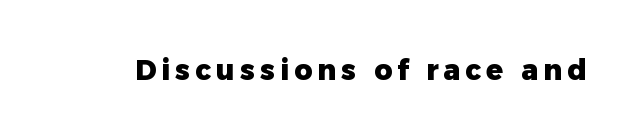
The image shows 28 px heavy sans-serif type, upright; set not underlined; low stroke contrast and a medium x-height.
